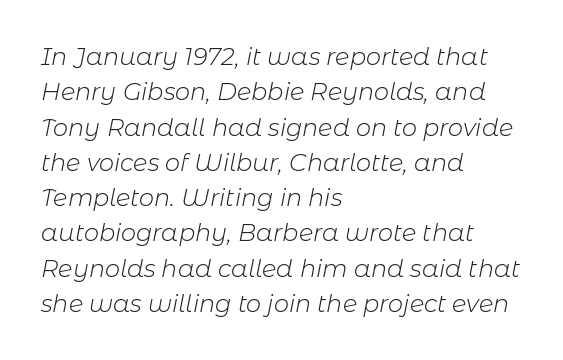
Q: Is the text bold? A: No.
Q: Is the text italic (slanted)? A: Yes, it leans right by about 11 degrees.
Q: Is the text underlined? A: No.
Q: How is the paragraph aligned? A: Left-aligned.
Q: Is the spacing between letters normal or unusually wide? A: Normal.
Q: Is the spacing between lines tight, normal or loose? A: Normal.
